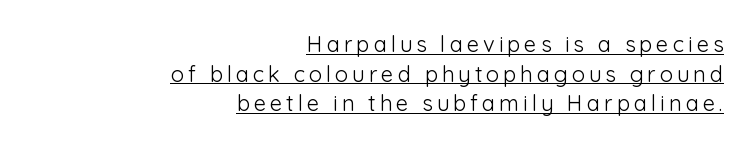
Q: Is the text bold? A: No.
Q: Is the text italic (slanted)? A: No, it is upright.
Q: Is the text underlined? A: Yes.
Q: How is the paragraph aligned? A: Right-aligned.
Q: Is the spacing between lines tight, normal or loose? A: Normal.
